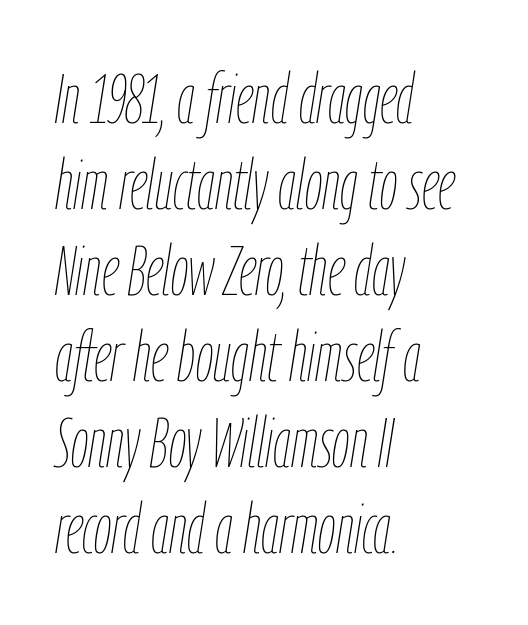
Q: Is the text bold? A: No.
Q: Is the text italic (slanted)? A: Yes, it leans right by about 9 degrees.
Q: Is the text underlined? A: No.
Q: How is the paragraph aligned? A: Left-aligned.
Q: Is the spacing between letters normal or unusually wide? A: Normal.
Q: Width (condensed, normal, or wide)? A: Condensed.
Q: Stroke contrast? A: Low.
Q: x-height? A: Medium.
Q: Monospaced? A: No.
